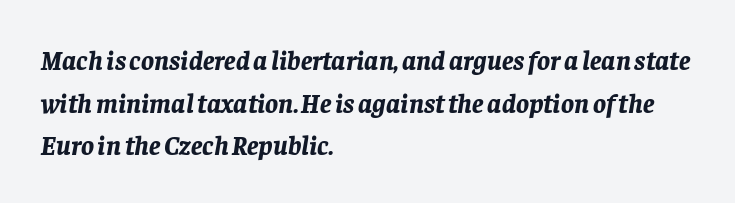
{"italic": "yes", "lean": "right", "slant_degrees": 8, "bold": "yes", "underline": "no", "align": "left", "line_spacing": "normal", "line_spacing_ratio": 1.58, "letter_spacing": "normal", "letter_spacing_em": 0.0, "glyph_px": 27}
